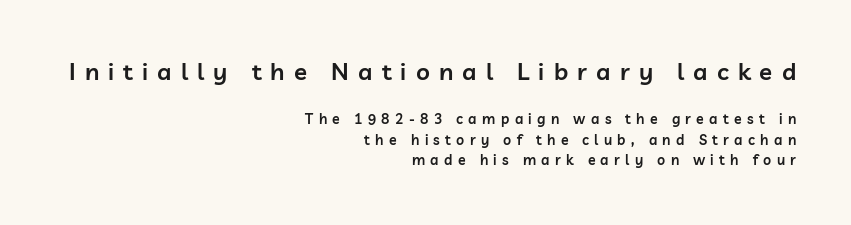
The image shows 24 px text type, upright; set right-aligned, normal line spacing (1.46x), unusually wide letter spacing (+0.38 em), not underlined; the first (top) block is 1.71x larger.
